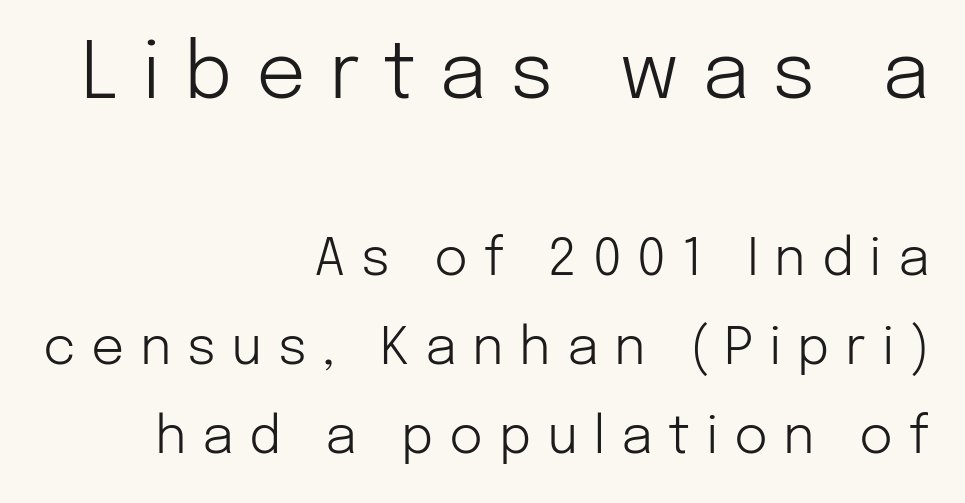
{"serif": "no", "italic": "no", "bold": "no", "weight": "light", "width": "normal", "stroke_contrast": "low", "x_height": "medium", "monospaced": "no", "underline": "no", "align": "right", "line_spacing_ratio": 1.72, "letter_spacing": "wide", "letter_spacing_em": 0.3, "larger_block": "first", "size_ratio": 1.5, "glyph_px": 78}
